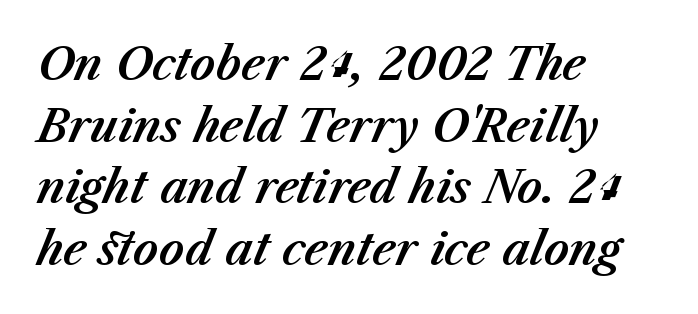
Q: Is the text italic (slanted)? A: Yes, it leans right by about 23 degrees.
Q: Is the text underlined? A: No.
Q: How is the paragraph aligned? A: Left-aligned.
Q: Is the spacing between letters normal or unusually wide? A: Normal.
Q: Is the spacing between lines tight, normal or loose? A: Normal.
Q: Width (condensed, normal, or wide)? A: Normal.
Q: Stroke contrast? A: Medium.
Q: x-height? A: Medium.
Q: Monospaced? A: No.
